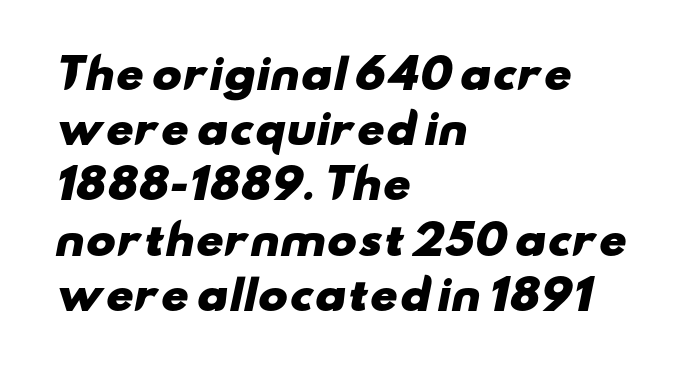
{"serif": "no", "bold": "yes", "weight": "heavy", "width": "wide", "stroke_contrast": "low", "x_height": "small", "monospaced": "no", "underline": "no", "align": "left", "line_spacing": "normal", "line_spacing_ratio": 1.38, "letter_spacing": "normal", "letter_spacing_em": 0.0, "glyph_px": 40}
